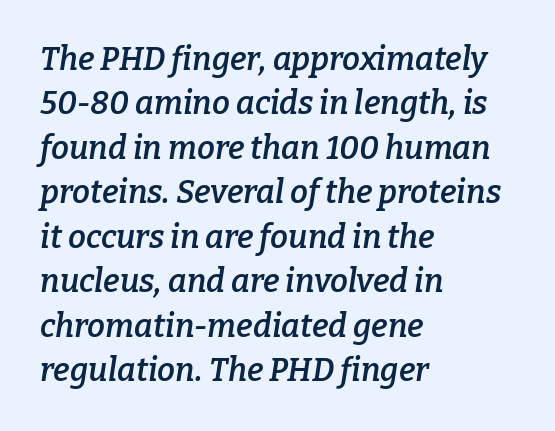
The image shows 32 px semibold serif type, italic (leaning right); set left-aligned, normal line spacing (1.39x), normal letter spacing, not underlined; low stroke contrast and a medium x-height.
